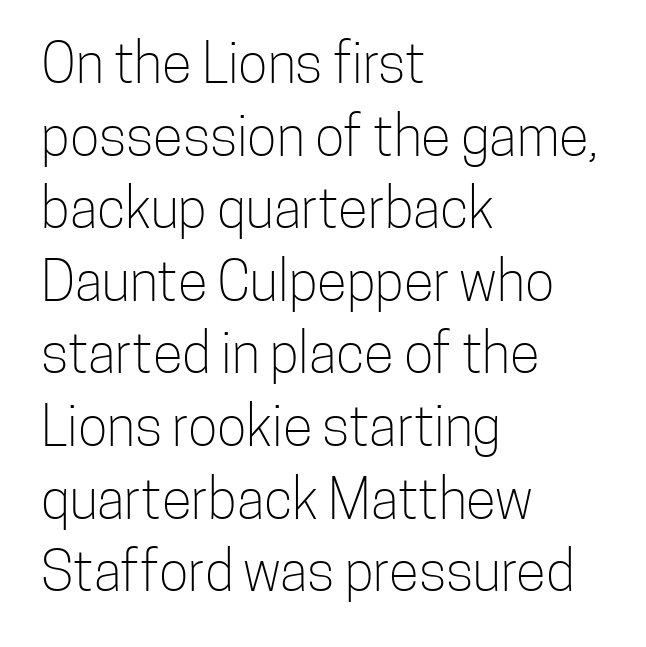
Character widths vary here, with narrow letters taking less room than wide ones. Vertical spacing — default. The string is rendered with underlining switched off. Visually the block forms a straight wall on the left and a jagged coastline on the right.
